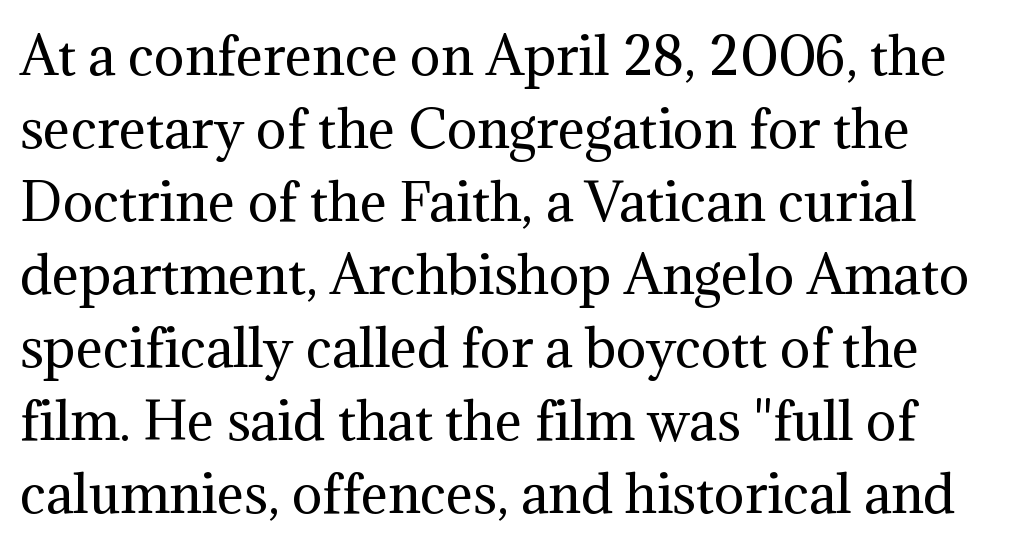
Is this a heavy cut? Hardly; it is regular or lighter. This block has exactly the height ordinary leading produces. What kind of face is this? One with serifs. Honestly, there is no underline to notice here at all. Is there any slant? The stems are plumb. Inter-character spacing is left at the font's built-in metrics.
